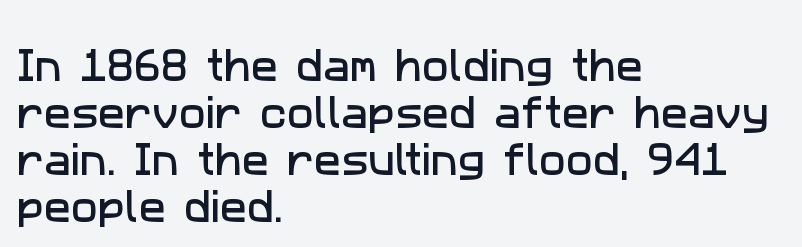
The passage is arranged the way most books set body copy — flush left. The font family rendered here belongs to the sans-serif group. How would I describe the line gaps? Plain and ordinary. This sample has the flowing, uneven cadence of proportional lettering.
